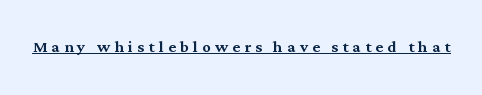
Vertical strokes here are truly vertical. Here the glyphs are tracked loosely, breaking word shapes into spaced letters. Beneath each row of characters lies a ruled line.
